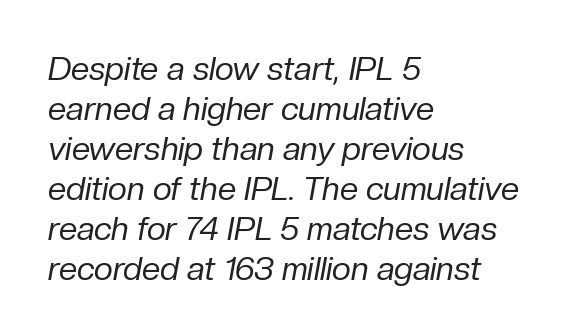
Beneath every word, the page is bare. Think of a printed novel: that variable character pitch is what you see here. Slanted lettering throughout. Weight: regular or lighter. Alignment: flush left.
